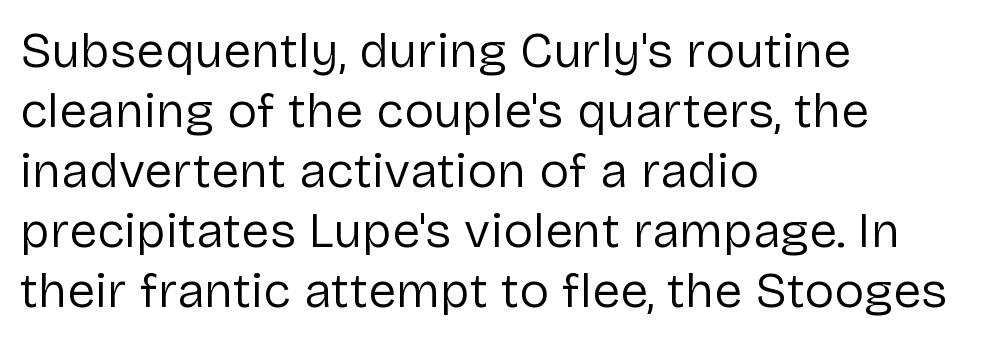
The image shows 50 px regular-weight sans-serif type, upright; set left-aligned, line spacing 1.2x, normal letter spacing, not underlined; low stroke contrast and a medium x-height.
